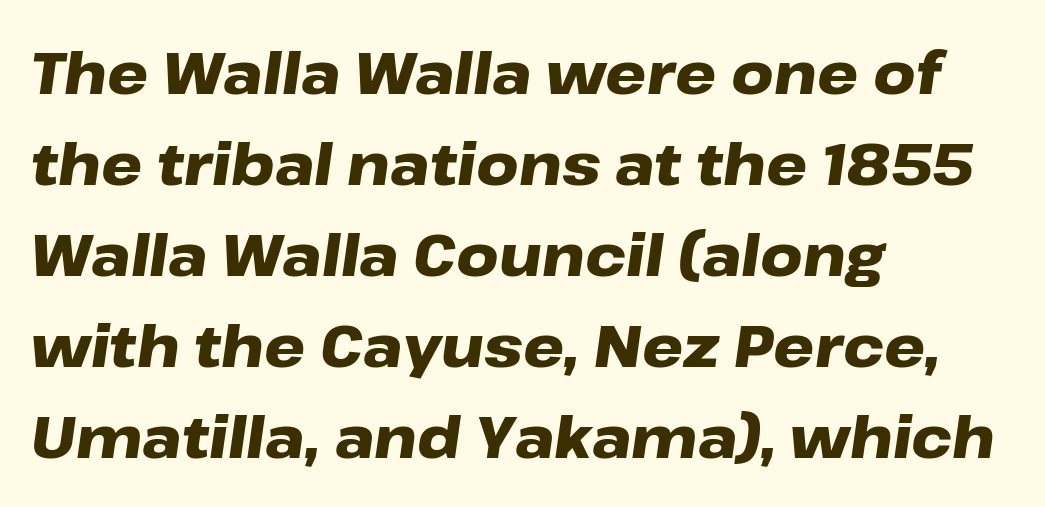
Q: Is the text bold? A: Yes.
Q: Is the text italic (slanted)? A: Yes, it leans right by about 8 degrees.
Q: Is the text underlined? A: No.
Q: How is the paragraph aligned? A: Left-aligned.
Q: Is the spacing between letters normal or unusually wide? A: Normal.
Q: Is the spacing between lines tight, normal or loose? A: Normal.
Q: Width (condensed, normal, or wide)? A: Wide.
Q: Stroke contrast? A: Low.
Q: x-height? A: Medium.
Q: Monospaced? A: No.
